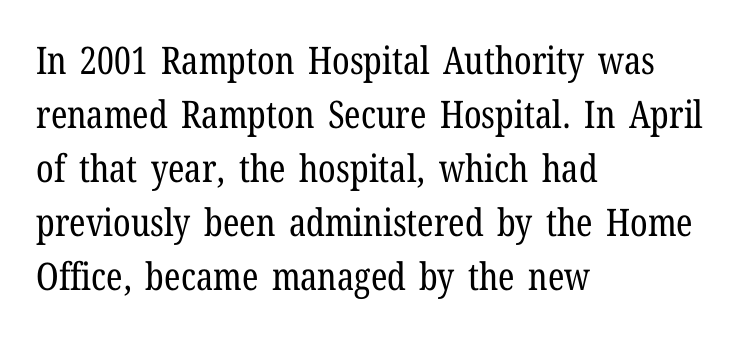
{"serif": "yes", "italic": "no", "bold": "no", "weight": "regular", "width": "condensed", "stroke_contrast": "low", "x_height": "medium", "monospaced": "no", "underline": "no", "align": "left", "line_spacing": "normal", "line_spacing_ratio": 1.42, "letter_spacing": "normal", "letter_spacing_em": 0.0, "glyph_px": 38}
